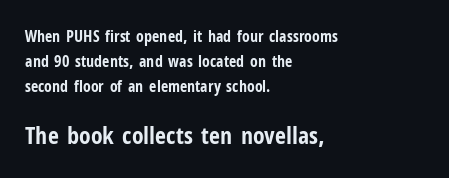
This layout puts the modest block above and the oversized block below. Every stem runs plumb, perpendicular to the baseline. The lines in this sample share a left origin and differ only in where they stop. Nothing unusual about the tracking: characters are spaced as the font intends.
